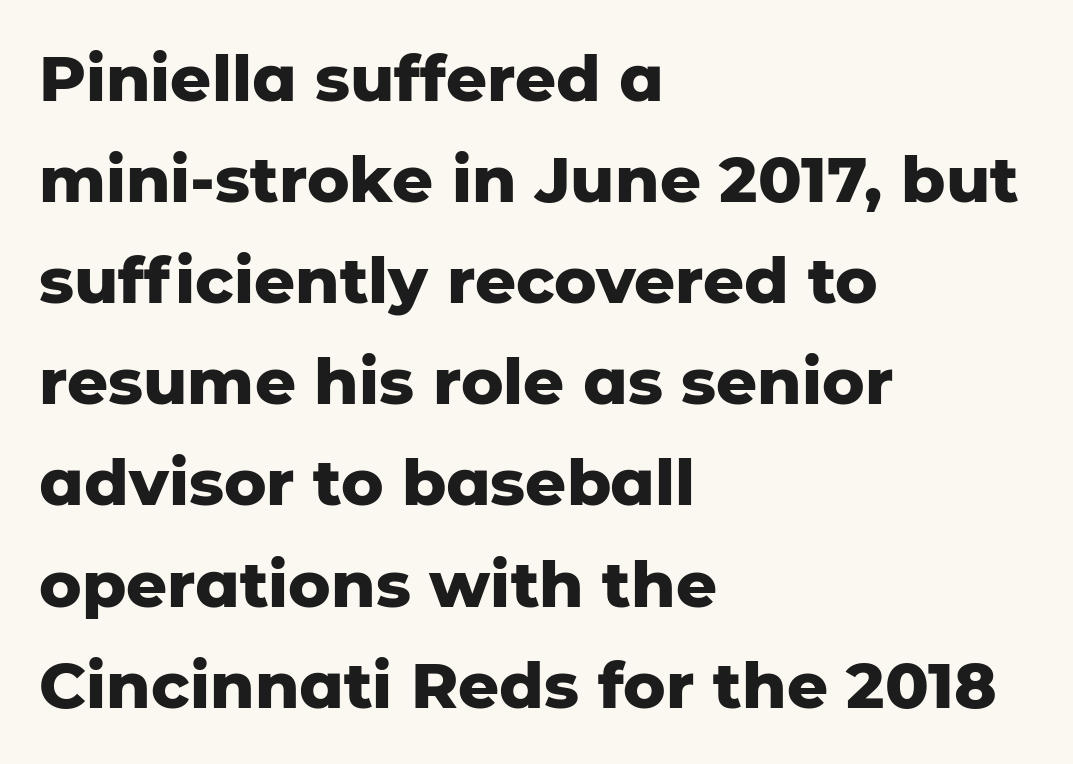
{"serif": "no", "italic": "no", "bold": "yes", "weight": "heavy", "width": "normal", "stroke_contrast": "low", "x_height": "medium", "monospaced": "no", "underline": "no", "align": "left", "line_spacing": "normal", "line_spacing_ratio": 1.58, "letter_spacing": "normal", "letter_spacing_em": 0.0, "glyph_px": 64}
